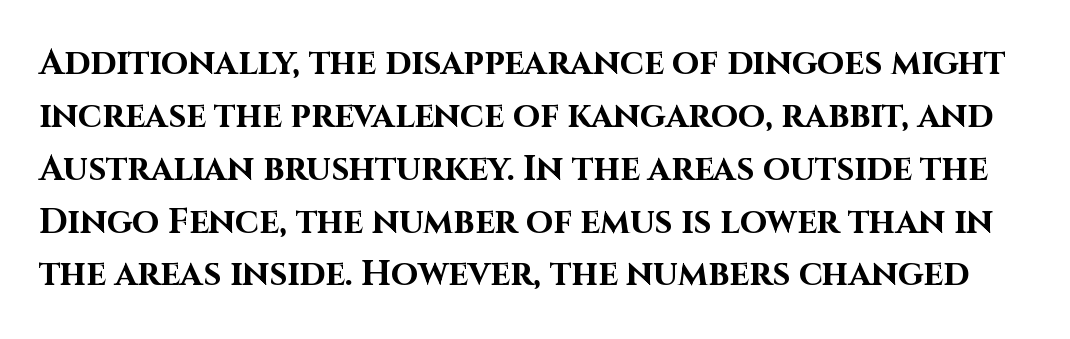
Q: Is the text bold? A: Yes.
Q: Is the text italic (slanted)? A: No, it is upright.
Q: Is the typeface a serif or a sans-serif typeface? A: Sans-serif.
Q: Is the text underlined? A: No.
Q: Is the spacing between letters normal or unusually wide? A: Normal.
Q: Is the spacing between lines tight, normal or loose? A: Normal.
Q: Width (condensed, normal, or wide)? A: Normal.
Q: Stroke contrast? A: High.
Q: x-height? A: Large.
Q: Monospaced? A: No.
